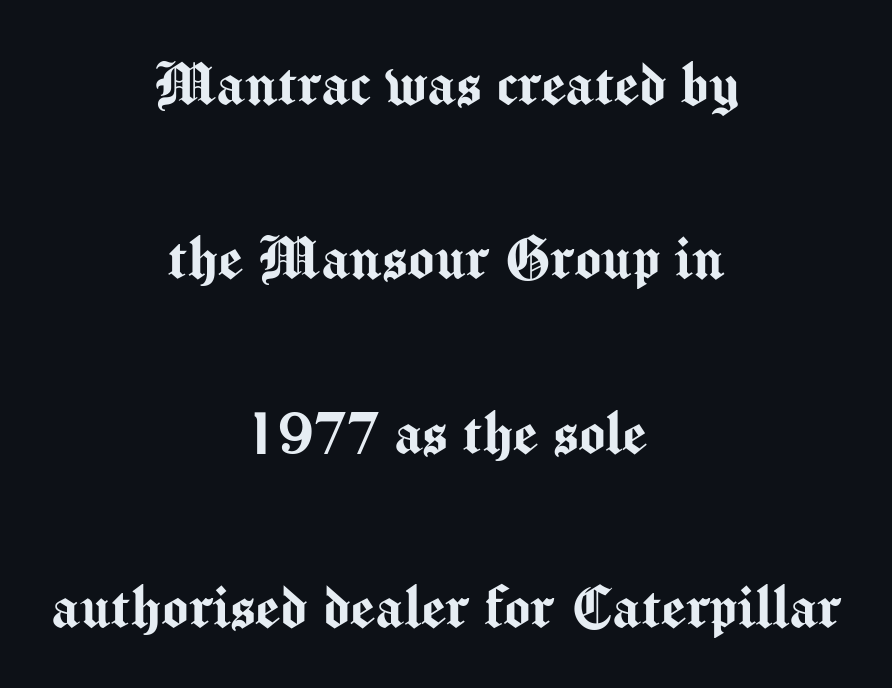
Q: Is the text italic (slanted)? A: No, it is upright.
Q: Is the typeface a serif or a sans-serif typeface? A: Sans-serif.
Q: Is the text underlined? A: No.
Q: How is the paragraph aligned? A: Centered.
Q: Is the spacing between letters normal or unusually wide? A: Normal.
Q: Is the spacing between lines tight, normal or loose? A: Loose.
Q: Width (condensed, normal, or wide)? A: Normal.
Q: Stroke contrast? A: Medium.
Q: x-height? A: Medium.
Q: Monospaced? A: No.
